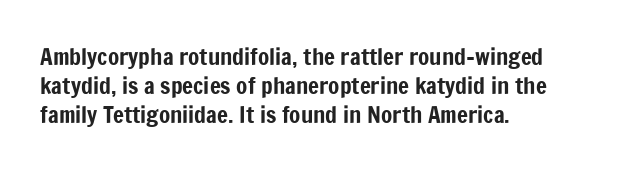
Q: Is the text italic (slanted)? A: No, it is upright.
Q: Is the text underlined? A: No.
Q: How is the paragraph aligned? A: Left-aligned.
Q: Is the spacing between letters normal or unusually wide? A: Normal.
Q: Is the spacing between lines tight, normal or loose? A: Normal.
